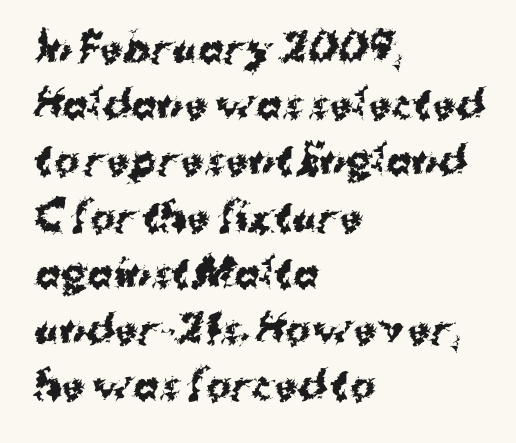
{"serif": "no", "bold": "yes", "weight": "bold", "width": "normal", "stroke_contrast": "medium", "x_height": "medium", "monospaced": "no", "underline": "no", "align": "left", "line_spacing": "normal", "line_spacing_ratio": 1.48, "letter_spacing": "normal", "letter_spacing_em": 0.0, "glyph_px": 38}
